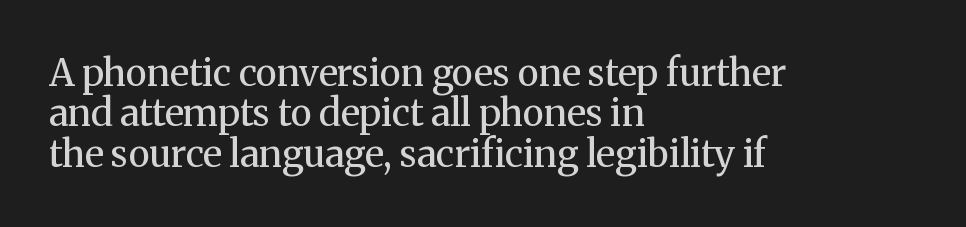
Descenders hang freely into open space. Proportional: the letters do not fall into vertical columns. In terms of letterspacing, this is plain default setting. Weight: regular or lighter. These lines are composed in type with serifs. Layout note: lines flush left.
